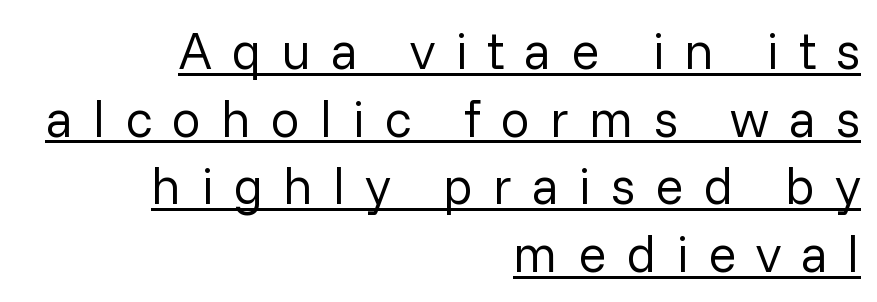
Q: Is the text bold? A: No.
Q: Is the text italic (slanted)? A: No, it is upright.
Q: Is the typeface a serif or a sans-serif typeface? A: Sans-serif.
Q: Is the text underlined? A: Yes.
Q: How is the paragraph aligned? A: Right-aligned.
Q: Is the spacing between letters normal or unusually wide? A: Unusually wide.
Q: Is the spacing between lines tight, normal or loose? A: Normal.
Q: Width (condensed, normal, or wide)? A: Normal.
Q: Stroke contrast? A: Low.
Q: x-height? A: Medium.
Q: Monospaced? A: No.
